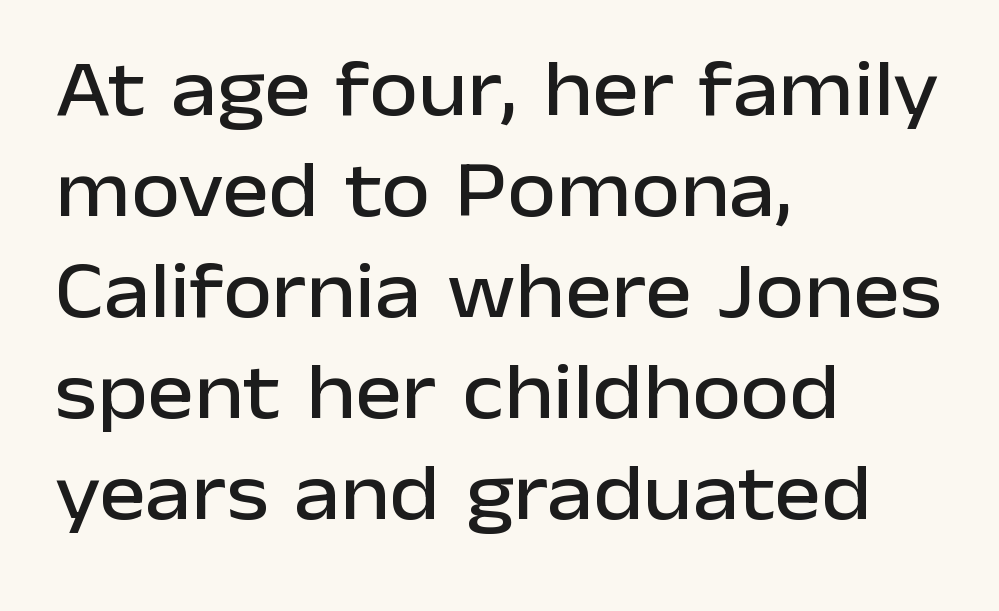
The letters stand upright; this is a roman face. The gaps between neighbouring characters are ordinary and unremarkable. No feet cap the strokes, marking this as sans-serif type. You could not count columns in this text — the font is proportionally spaced.
